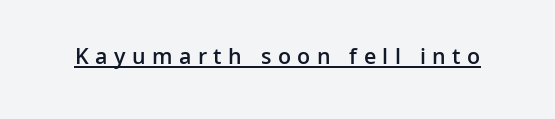
The image shows 23 px text type, upright; set unusually wide letter spacing (+0.28 em), underlined.
